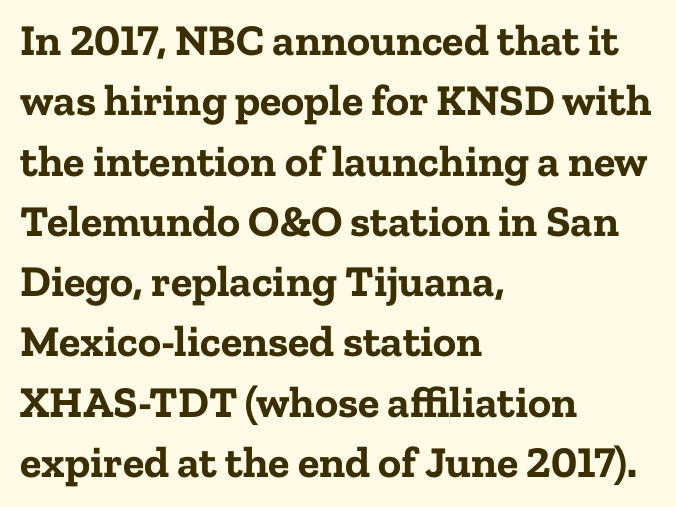
The image shows 44 px bold serif type, upright; set left-aligned, normal line spacing (1.37x), normal letter spacing, not underlined; low stroke contrast and a medium x-height.
